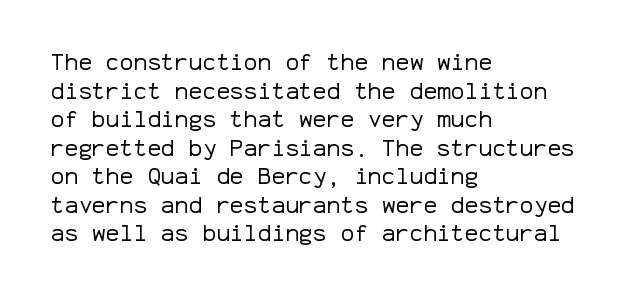
Beneath every word, the page is bare. On a weight scale, this lands at 450 or below. Look at the tracking — it's just the regular setting, nothing added. The typesetter chose a ragged-right arrangement here. Upright lettering throughout.
